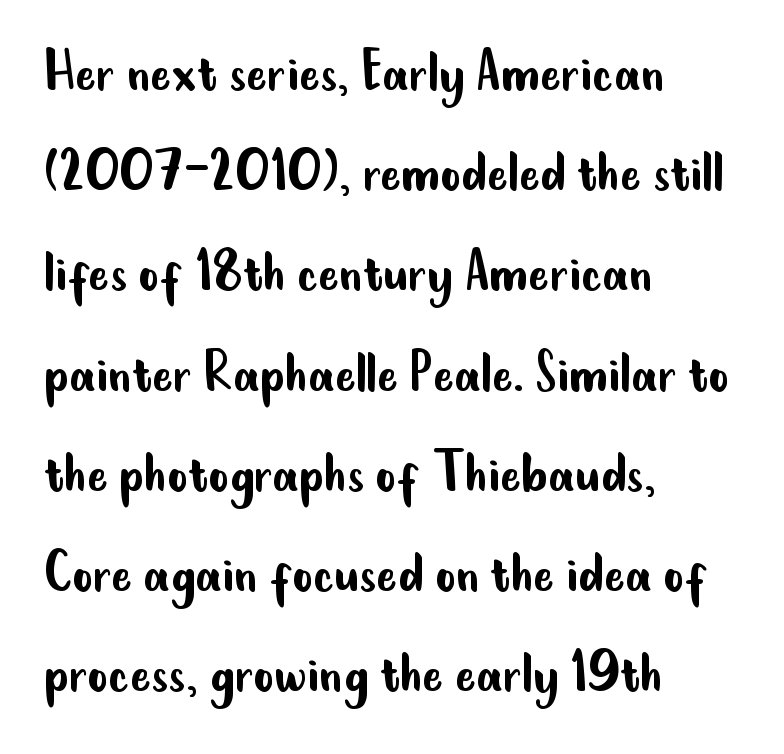
The face used here is rendered with its standard letterfit. The type family on display is of the sans-serif kind. Each letter keeps its own natural width here, so spacing adapts to shape. Just letters on the line, the space beneath them empty. The typeface has the unassuming heft of standard copy or less. The lines sit at an ordinary, default distance from one another.
